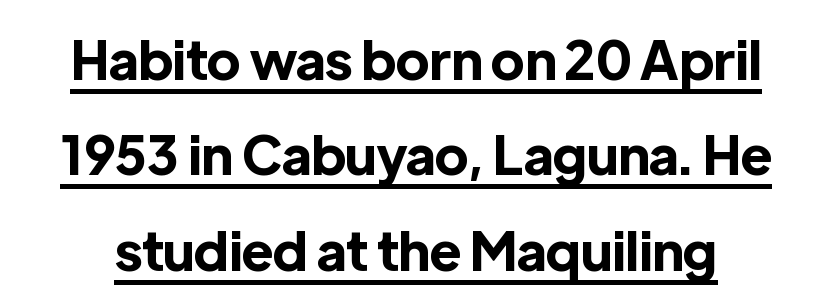
The image shows 53 px bold sans-serif type, upright; set line spacing 1.8x, normal letter spacing, underlined; a medium x-height.
